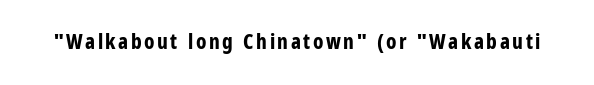
{"italic": "no", "bold": "yes", "underline": "no", "glyph_px": 21}
